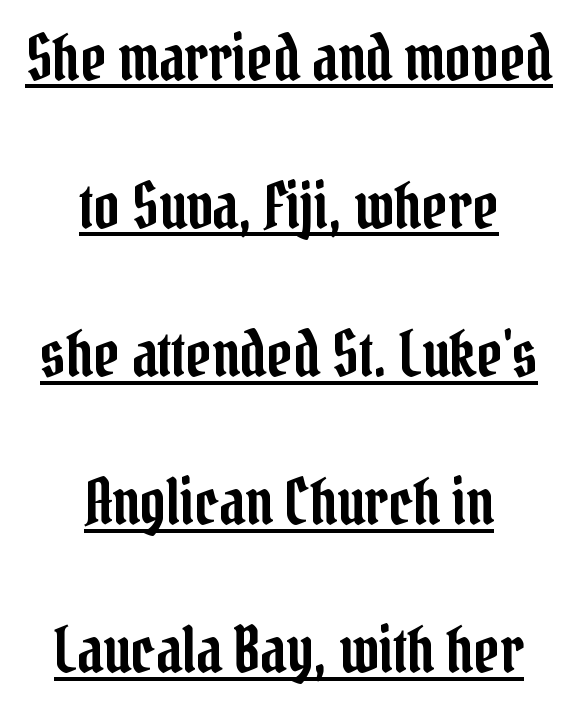
{"serif": "yes", "italic": "no", "width": "condensed", "stroke_contrast": "low", "x_height": "medium", "monospaced": "no", "underline": "yes", "align": "center", "line_spacing": "loose", "line_spacing_ratio": 2.35, "letter_spacing": "normal", "letter_spacing_em": 0.0, "glyph_px": 63}
